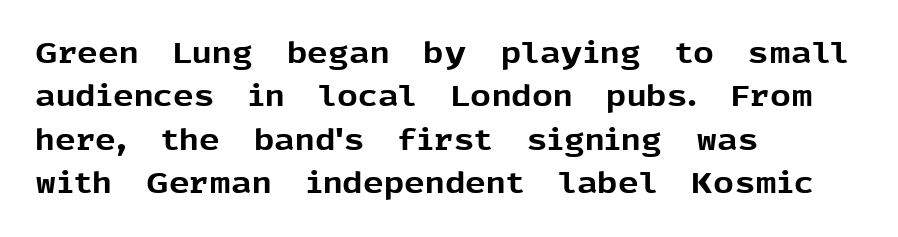
Q: Is the text bold? A: Yes.
Q: Is the text italic (slanted)? A: No, it is upright.
Q: Is the typeface a serif or a sans-serif typeface? A: Sans-serif.
Q: Is the text underlined? A: No.
Q: How is the paragraph aligned? A: Left-aligned.
Q: Is the spacing between letters normal or unusually wide? A: Normal.
Q: Is the spacing between lines tight, normal or loose? A: Normal.
Q: Width (condensed, normal, or wide)? A: Normal.
Q: x-height? A: Medium.
Q: Monospaced? A: No.
